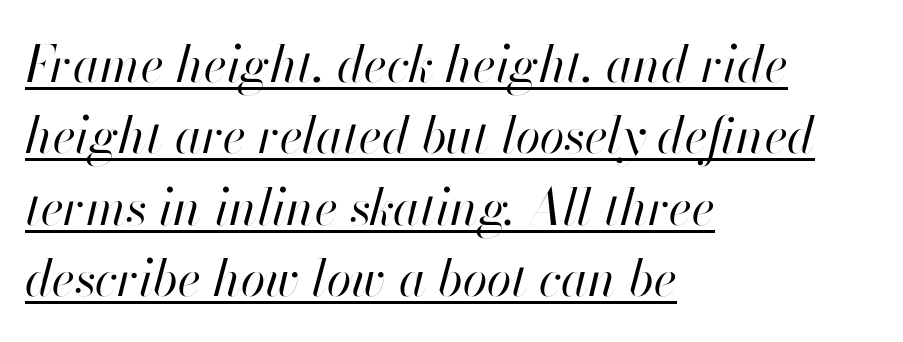
{"italic": "yes", "lean": "right", "slant_degrees": 13, "bold": "no", "weight": "regular", "width": "normal", "stroke_contrast": "high", "x_height": "small", "monospaced": "no", "underline": "yes", "align": "left", "line_spacing": "normal", "line_spacing_ratio": 1.43, "letter_spacing": "normal", "letter_spacing_em": 0.0, "glyph_px": 50}
